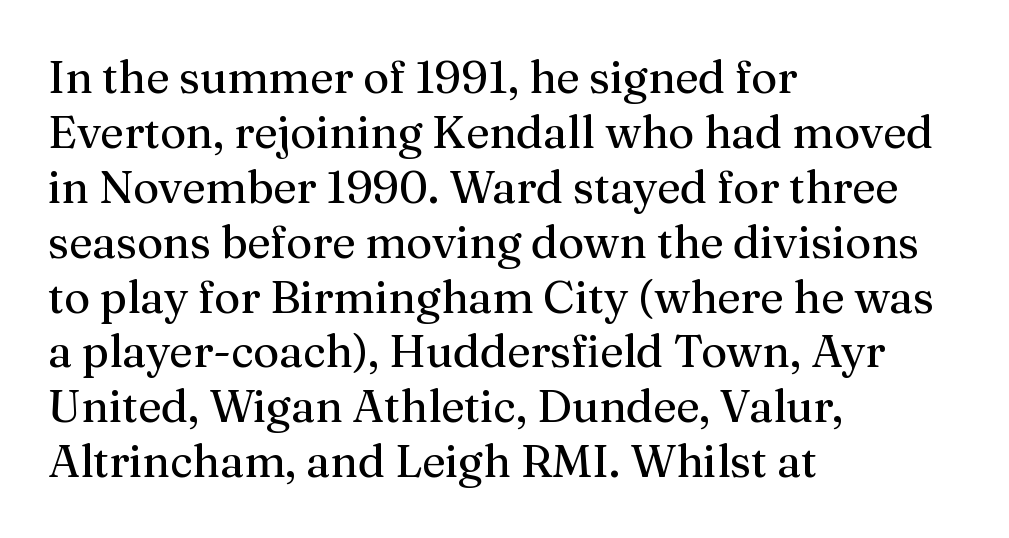
Do the characters align in a grid? No, the font is proportional. The paragraph shown leans on its left margin. The words here are not underlined. Words appear dense and cohesive because spacing is normal.
